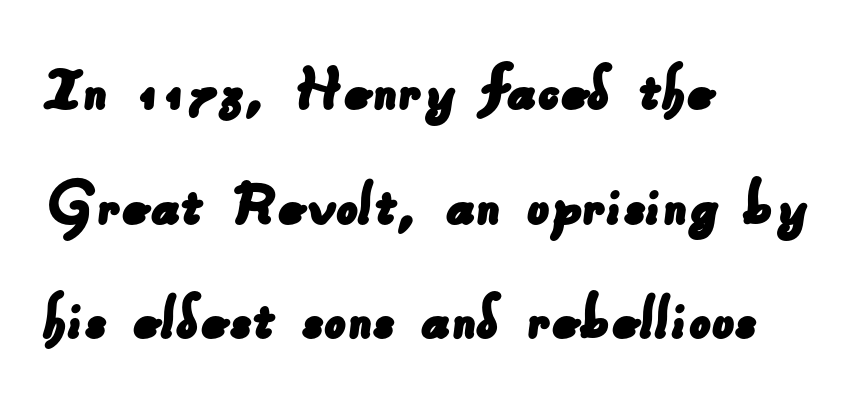
Q: Is the typeface a serif or a sans-serif typeface? A: Sans-serif.
Q: Is the text underlined? A: No.
Q: How is the paragraph aligned? A: Left-aligned.
Q: Is the spacing between letters normal or unusually wide? A: Normal.
Q: Is the spacing between lines tight, normal or loose? A: Normal.
Q: Width (condensed, normal, or wide)? A: Normal.
Q: Stroke contrast? A: Low.
Q: x-height? A: Small.
Q: Monospaced? A: No.
